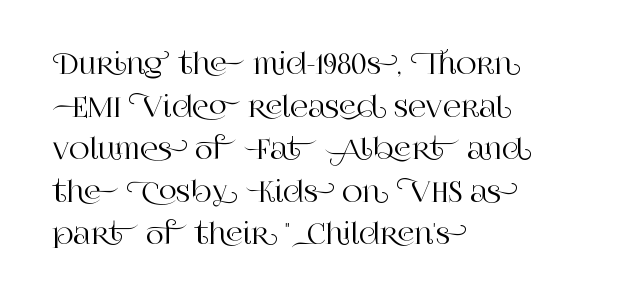
{"serif": "yes", "italic": "no", "width": "normal", "stroke_contrast": "high", "x_height": "large", "monospaced": "no", "underline": "no", "align": "left", "line_spacing": "normal", "line_spacing_ratio": 1.52, "letter_spacing": "normal", "letter_spacing_em": 0.0, "glyph_px": 28}
